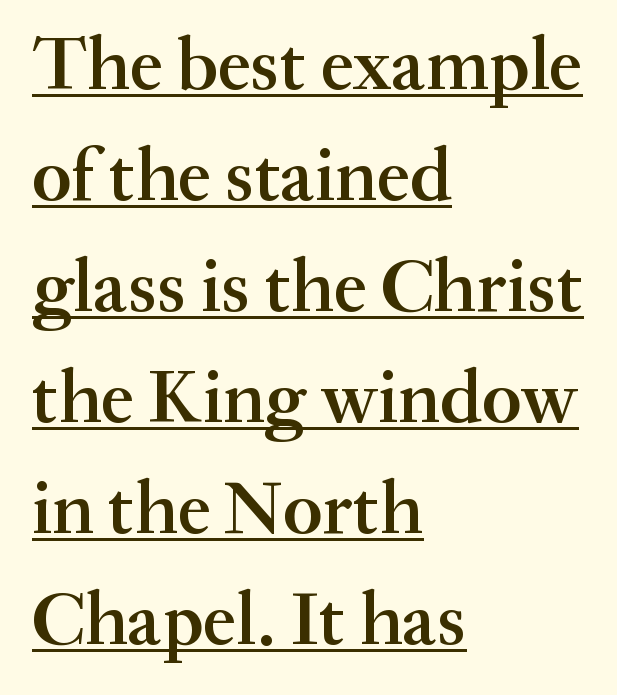
{"serif": "yes", "italic": "no", "bold": "semi", "weight": "semibold", "width": "normal", "stroke_contrast": "medium", "x_height": "small", "monospaced": "no", "underline": "yes", "align": "left", "line_spacing": "normal", "line_spacing_ratio": 1.48, "letter_spacing": "normal", "letter_spacing_em": 0.0, "glyph_px": 75}
